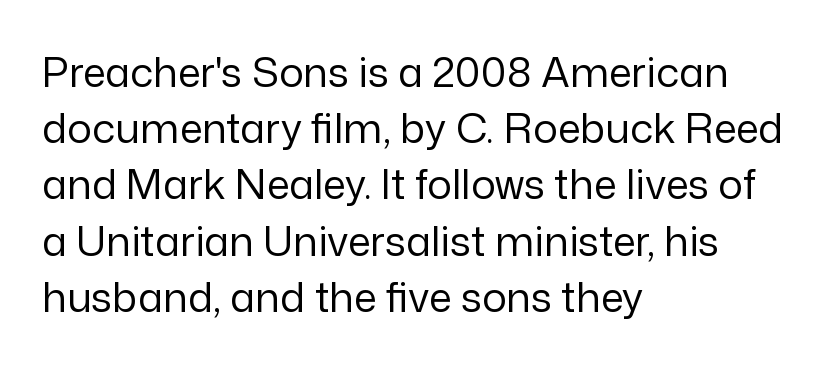
Q: Is the text bold? A: No.
Q: Is the text italic (slanted)? A: No, it is upright.
Q: Is the typeface a serif or a sans-serif typeface? A: Sans-serif.
Q: Is the text underlined? A: No.
Q: How is the paragraph aligned? A: Left-aligned.
Q: Is the spacing between letters normal or unusually wide? A: Normal.
Q: Is the spacing between lines tight, normal or loose? A: Normal.
Q: Width (condensed, normal, or wide)? A: Normal.
Q: Stroke contrast? A: Low.
Q: x-height? A: Medium.
Q: Monospaced? A: No.
